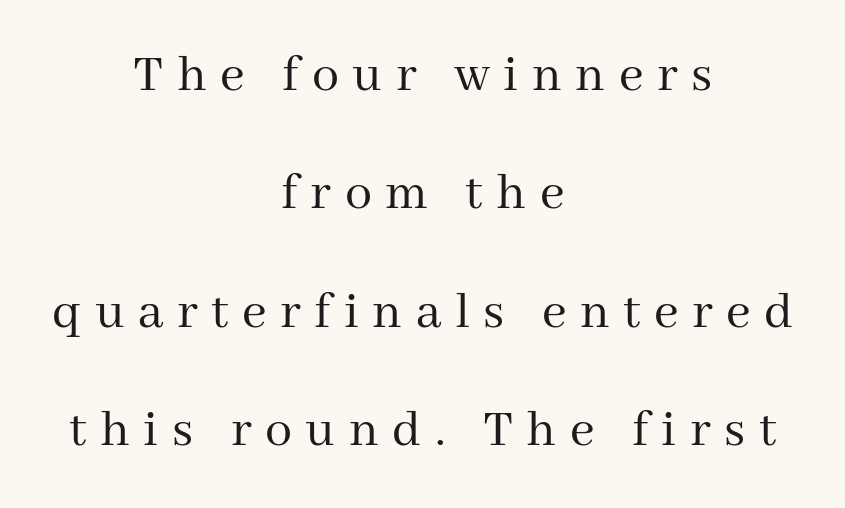
The image shows 54 px regular-weight serif type, upright; set centered, loose line spacing (2.19x), unusually wide letter spacing (+0.25 em), not underlined; medium stroke contrast and a medium x-height.
